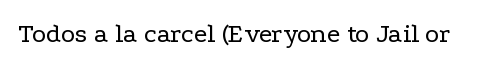
Q: Is the text bold? A: No.
Q: Is the text italic (slanted)? A: No, it is upright.
Q: Is the text underlined? A: No.
Q: Is the spacing between letters normal or unusually wide? A: Normal.
